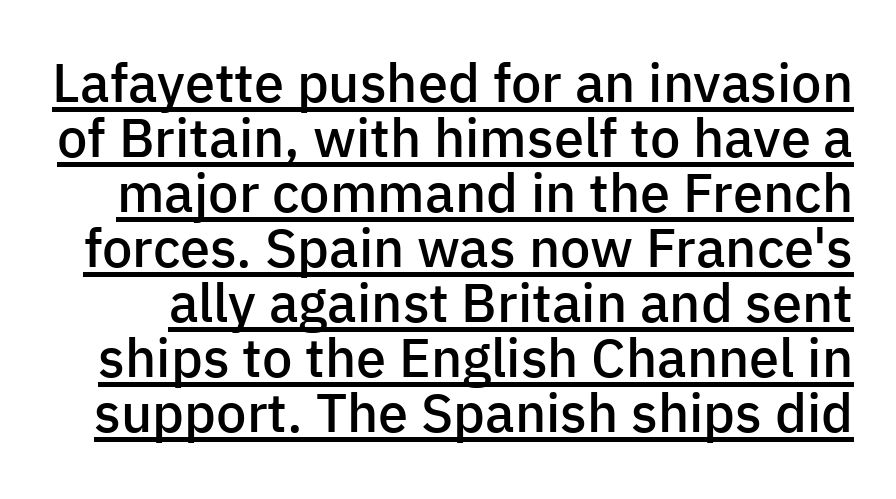
Stroke thickness is moderately raised; the sample reads as semibold. The rendering uses natural spacing where letterforms have individual widths. Is there much room between lines? No — they nearly touch. The typography opts for an upright posture over an oblique one.
